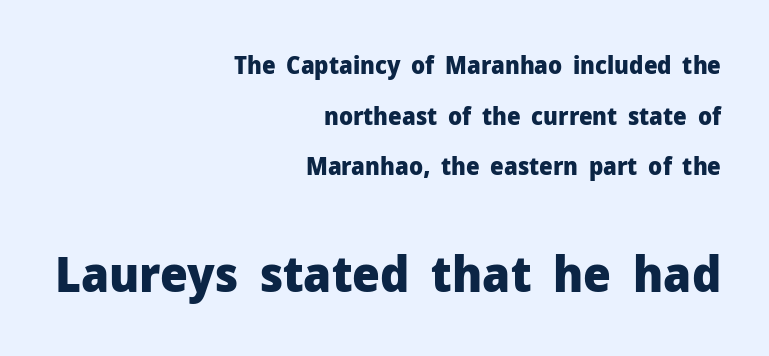
The letters stand upright; this is a roman face. Just letters on the line, the space beneath them empty. Grotesque or geometric, the face here clearly has no serifs. Look at the stroke-to-counter ratio: heavy, a bold. Caption: standard tracking, unaltered.
